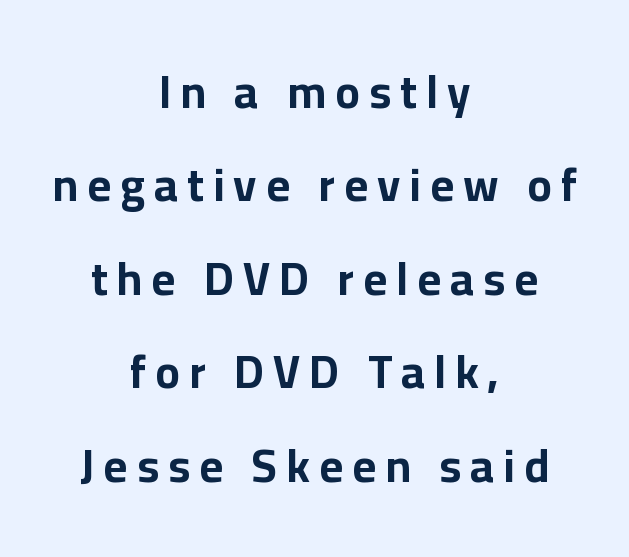
{"serif": "no", "italic": "no", "bold": "yes", "weight": "bold", "width": "normal", "stroke_contrast": "low", "x_height": "medium", "monospaced": "no", "underline": "no", "align": "center", "line_spacing": "loose", "line_spacing_ratio": 2.03, "letter_spacing": "wide", "letter_spacing_em": 0.2, "glyph_px": 46}
